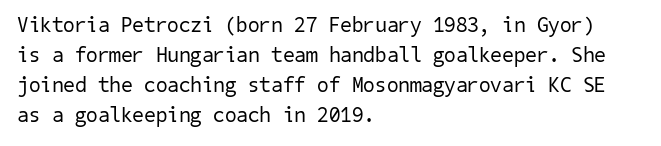
The image shows 21 px text type; set left-aligned, normal line spacing (1.43x), normal letter spacing, not underlined.
